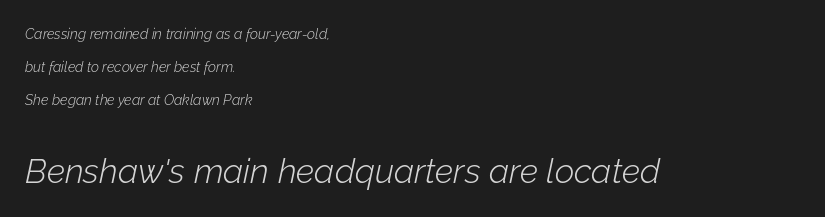
The lettering tilts uniformly, giving the passage an italic look. How are the letters spaced? Ordinarily, with no added tracking. If you drew a ruler down the left edge, every line would touch it. These lines stand farther apart than default settings would place them. The emphasis by scale lands on block number two, below. Looks like regular typesetting: each glyph gets only the width it needs.
